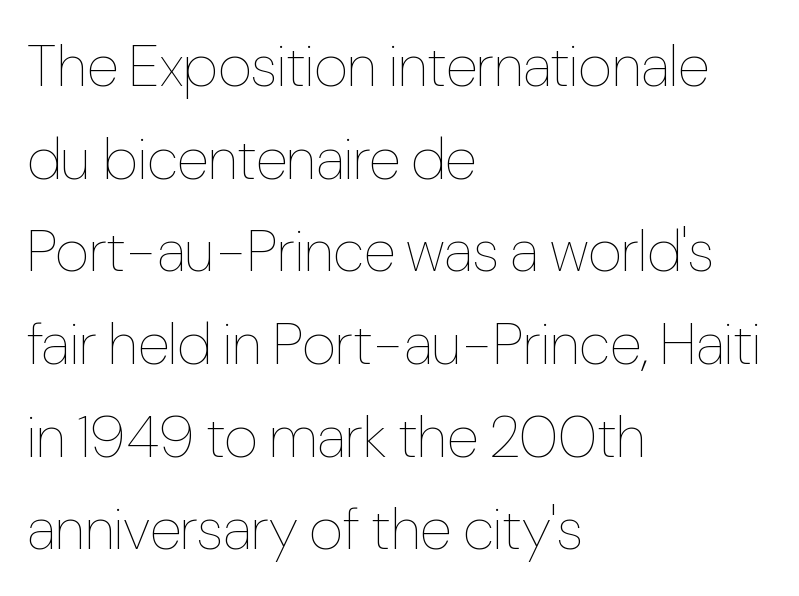
{"italic": "no", "bold": "no", "weight": "thin", "width": "condensed", "stroke_contrast": "low", "x_height": "medium", "monospaced": "no", "underline": "no", "align": "left", "line_spacing": "normal", "line_spacing_ratio": 1.57, "letter_spacing": "normal", "letter_spacing_em": 0.0, "glyph_px": 59}
